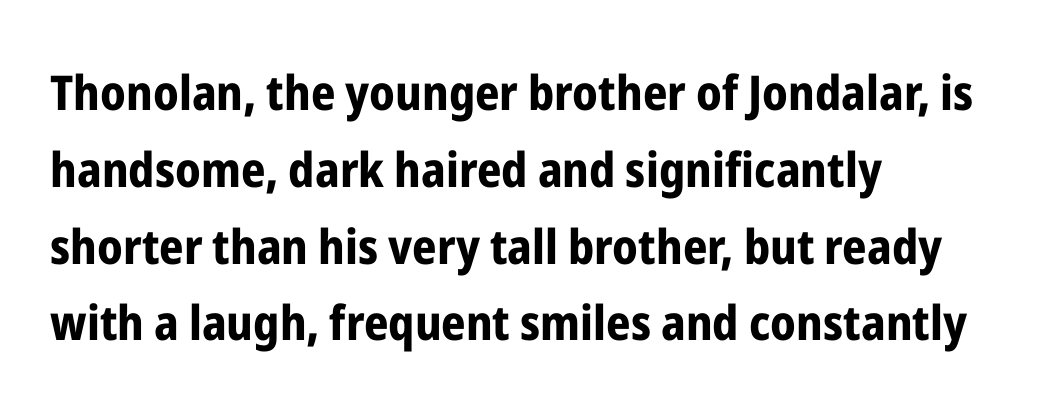
When letters stand straight like this, we call the style roman or upright. Plain, unruled lines of type. What's the leading like? Ordinary, nothing unusual. Heft: maximum for text — a bold.
